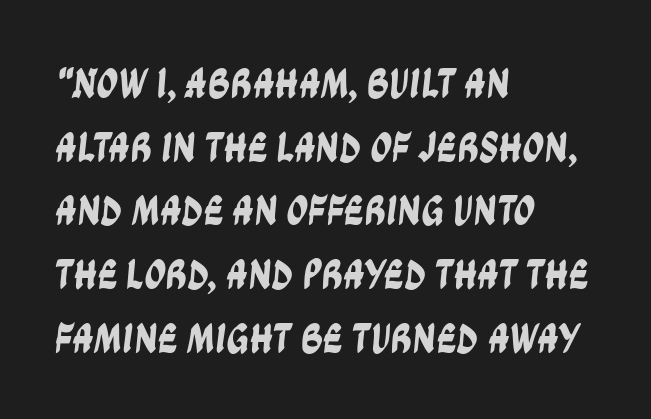
{"serif": "no", "width": "condensed", "stroke_contrast": "low", "x_height": "large", "monospaced": "no", "underline": "no", "align": "left", "line_spacing": "normal", "line_spacing_ratio": 1.48, "letter_spacing": "normal", "letter_spacing_em": 0.0, "glyph_px": 43}
